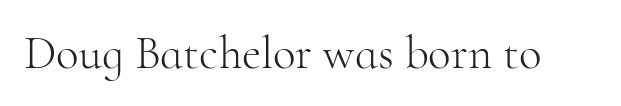
Lines of text with bare space underneath. Old-style or modern, the face here clearly has serifs. The passage shown is typed in a proportional face where columns would drift. The letters look calm and open, with moderate or lighter stems.
